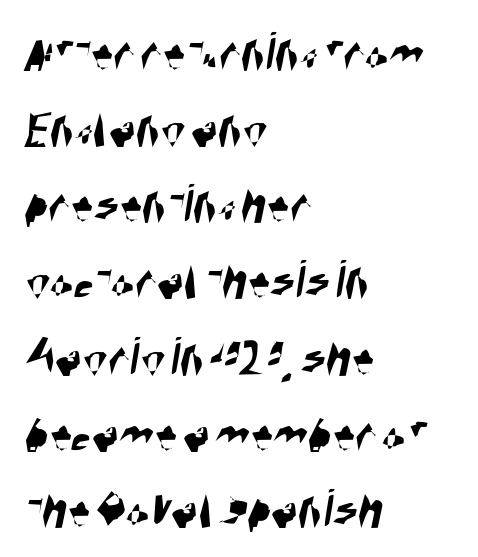
You could not count columns in this text — the font is proportionally spaced. Has an underline been added? It has not. Vertically, the passage feels balanced, rows spaced as you'd expect. The type is set solid horizontally, with unmodified tracking.
